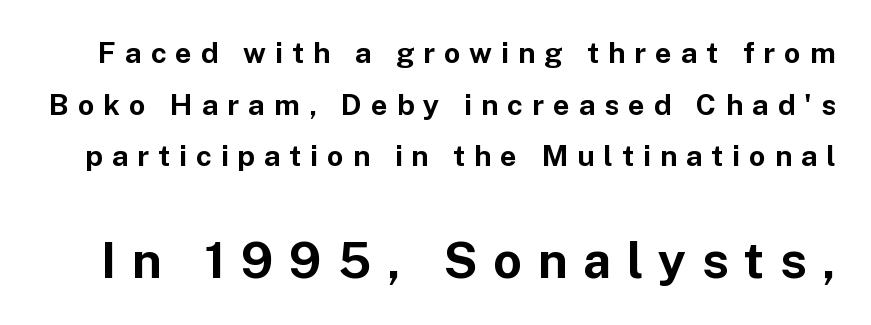
{"serif": "no", "italic": "no", "bold": "yes", "weight": "bold", "width": "normal", "stroke_contrast": "low", "x_height": "medium", "monospaced": "no", "underline": "no", "line_spacing_ratio": 1.78, "letter_spacing": "wide", "letter_spacing_em": 0.31, "larger_block": "second", "size_ratio": 1.72, "glyph_px": 50}
